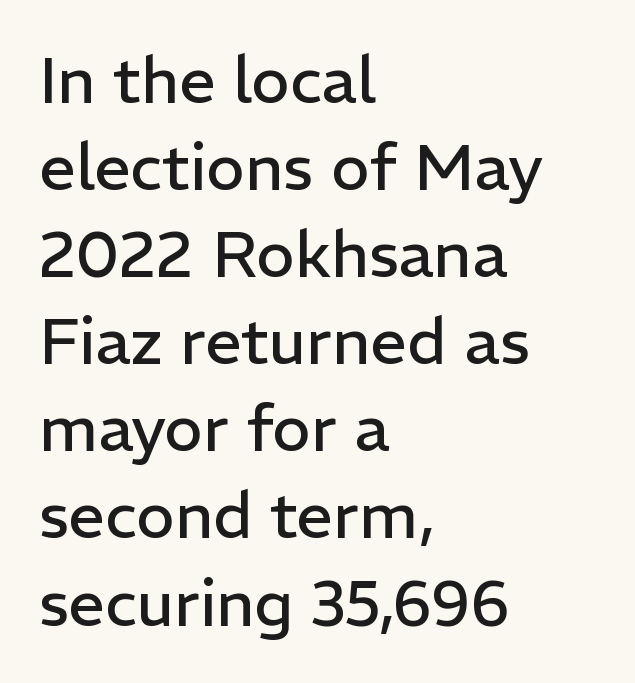
The image shows 65 px regular-weight sans-serif type, upright; set left-aligned, normal line spacing (1.34x), normal letter spacing, not underlined; low stroke contrast and a medium x-height.
